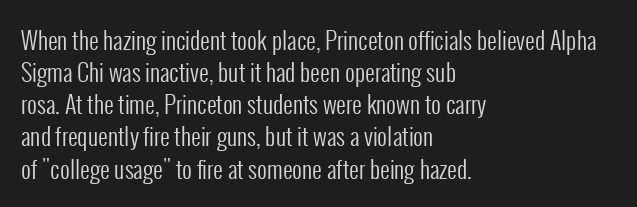
The strip under each line holds only bare page. You could call the tracking neutral — neither tight nor loose. Where is the straight margin? On the left. Upright lettering throughout. The weight tops out at a normal text grade.
